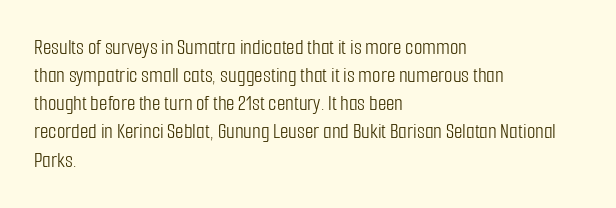
Q: Is the text bold? A: No.
Q: Is the text italic (slanted)? A: No, it is upright.
Q: Is the text underlined? A: No.
Q: How is the paragraph aligned? A: Left-aligned.
Q: Is the spacing between letters normal or unusually wide? A: Normal.
Q: Is the spacing between lines tight, normal or loose? A: Normal.
